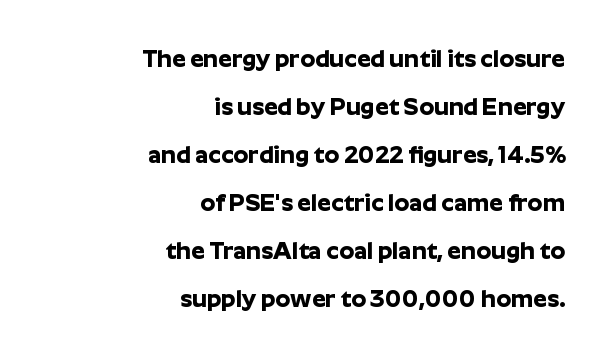
{"italic": "no", "bold": "yes", "underline": "no", "align": "right", "line_spacing": "loose", "line_spacing_ratio": 2.0, "letter_spacing": "normal", "letter_spacing_em": 0.0, "glyph_px": 24}
